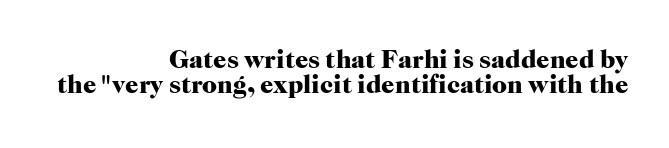
Q: Is the text bold? A: Yes.
Q: Is the text italic (slanted)? A: No, it is upright.
Q: Is the text underlined? A: No.
Q: How is the paragraph aligned? A: Right-aligned.
Q: Is the spacing between letters normal or unusually wide? A: Normal.
Q: Is the spacing between lines tight, normal or loose? A: Tight.
